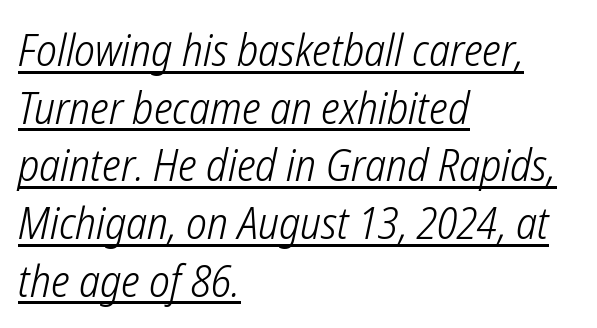
The letters advance in unequal steps, a hallmark of proportional type. Reading down the block, your eye returns to a fixed left position each line. I'd call this a sans setting — the letters go barefoot. Does the leading feel generous? No, just average. Check the space under the baseline: a stroke is drawn there.
